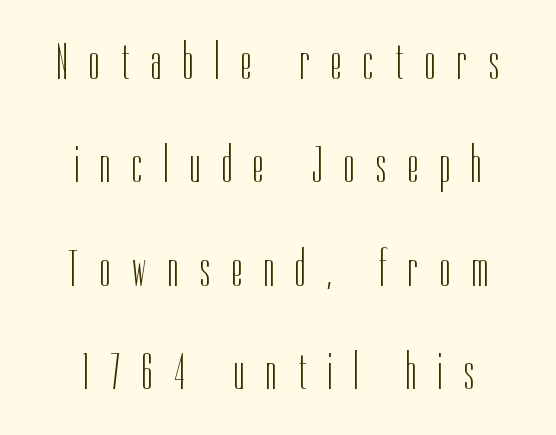
Every stem runs plumb, perpendicular to the baseline. The passage shown is not bold in any degree. Leftover space on each line is divided equally before and after the words. Spacing verdict: proportional, widths tailored to each character.
